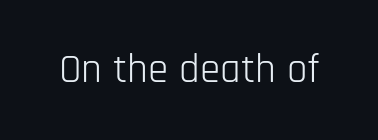
{"serif": "no", "italic": "no", "bold": "no", "weight": "light", "width": "condensed", "stroke_contrast": "low", "x_height": "large", "monospaced": "no", "underline": "no", "letter_spacing": "normal", "letter_spacing_em": 0.0, "glyph_px": 41}
